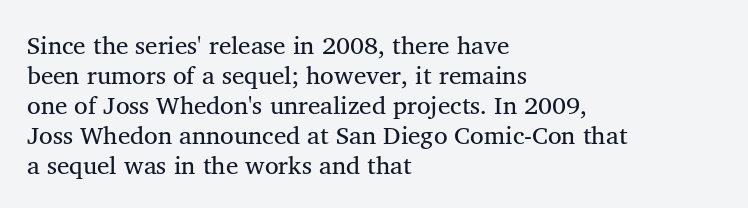
The image shows 25 px text type, upright; set left-aligned, line spacing 1.2x, normal letter spacing, not underlined.
